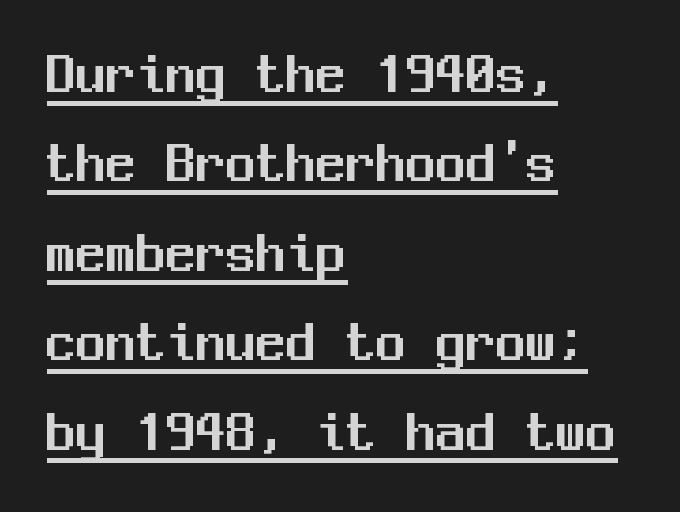
{"serif": "no", "italic": "no", "width": "normal", "stroke_contrast": "medium", "x_height": "medium", "monospaced": "yes", "underline": "yes", "align": "left", "line_spacing": "normal", "line_spacing_ratio": 1.49, "letter_spacing": "normal", "letter_spacing_em": 0.0, "glyph_px": 60}
